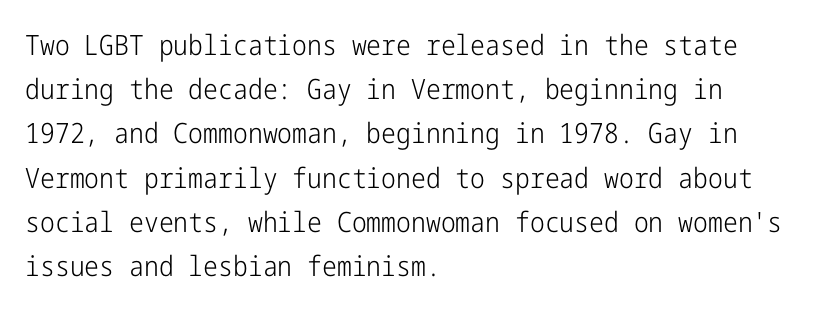
Q: Is the text bold? A: No.
Q: Is the text italic (slanted)? A: No, it is upright.
Q: Is the typeface a serif or a sans-serif typeface? A: Sans-serif.
Q: Is the text underlined? A: No.
Q: How is the paragraph aligned? A: Left-aligned.
Q: Is the spacing between letters normal or unusually wide? A: Normal.
Q: Is the spacing between lines tight, normal or loose? A: Normal.
Q: Width (condensed, normal, or wide)? A: Condensed.
Q: Stroke contrast? A: Low.
Q: x-height? A: Medium.
